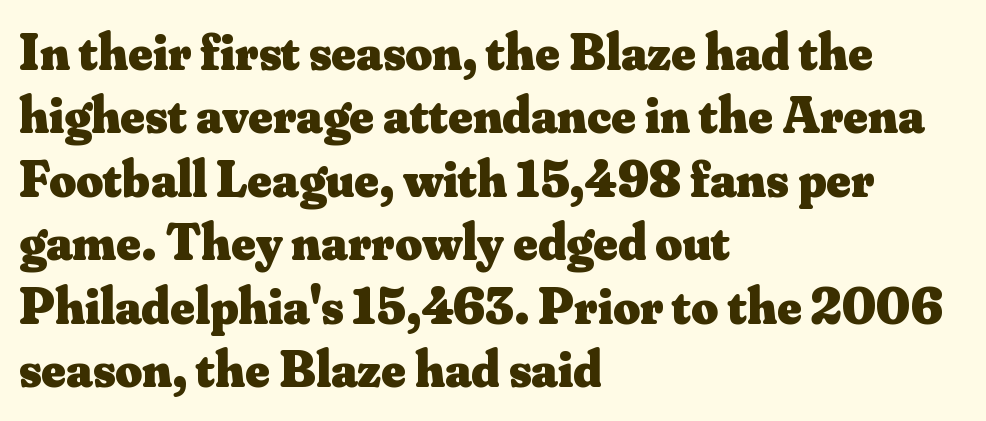
{"serif": "yes", "italic": "no", "bold": "yes", "weight": "heavy", "width": "normal", "stroke_contrast": "medium", "x_height": "small", "monospaced": "no", "underline": "no", "align": "left", "line_spacing_ratio": 1.22, "letter_spacing": "normal", "letter_spacing_em": 0.0, "glyph_px": 52}
